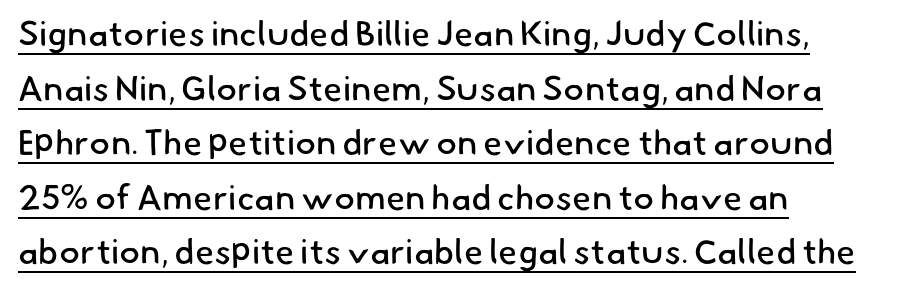
{"serif": "no", "bold": "no", "weight": "regular", "width": "normal", "stroke_contrast": "low", "x_height": "small", "monospaced": "no", "underline": "yes", "align": "left", "line_spacing": "normal", "line_spacing_ratio": 1.56, "letter_spacing": "normal", "letter_spacing_em": 0.0, "glyph_px": 35}
